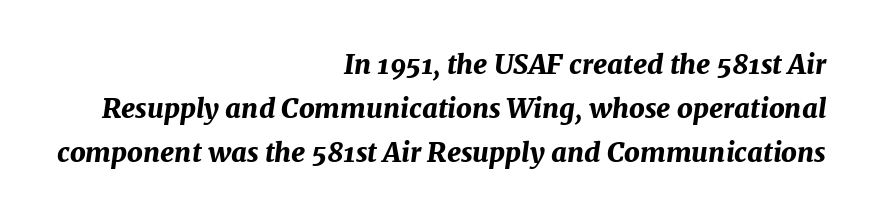
{"italic": "yes", "lean": "right", "slant_degrees": 7, "bold": "yes", "underline": "no", "align": "right", "line_spacing": "normal", "line_spacing_ratio": 1.63, "letter_spacing": "normal", "letter_spacing_em": 0.0, "glyph_px": 27}
